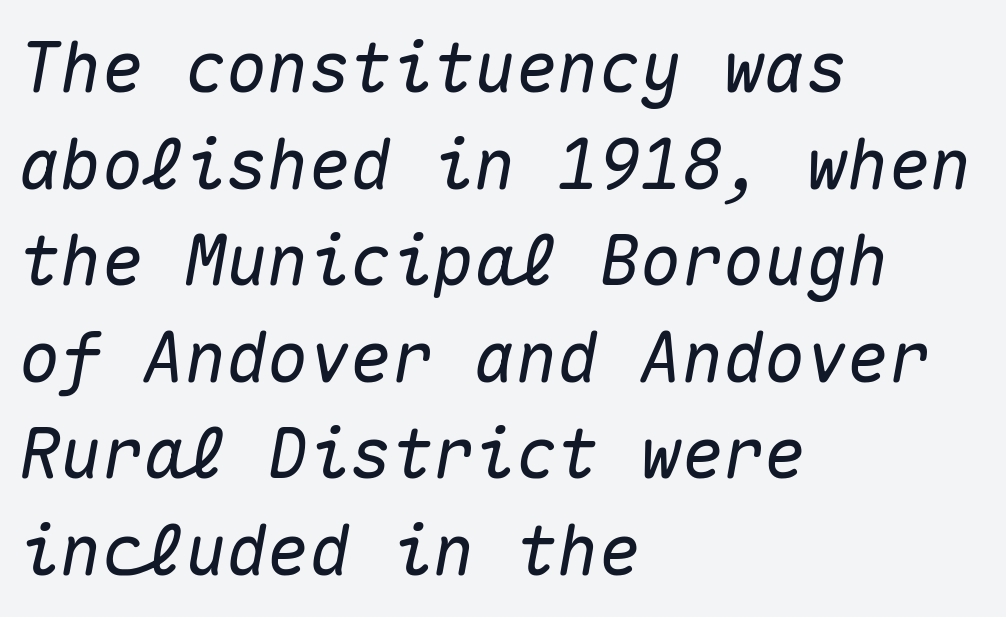
Q: Is the text italic (slanted)? A: Yes, it leans right by about 10 degrees.
Q: Is the text underlined? A: No.
Q: How is the paragraph aligned? A: Left-aligned.
Q: Is the spacing between letters normal or unusually wide? A: Normal.
Q: Is the spacing between lines tight, normal or loose? A: Normal.
Q: Width (condensed, normal, or wide)? A: Normal.
Q: Stroke contrast? A: Medium.
Q: x-height? A: Medium.
Q: Monospaced? A: Yes.
